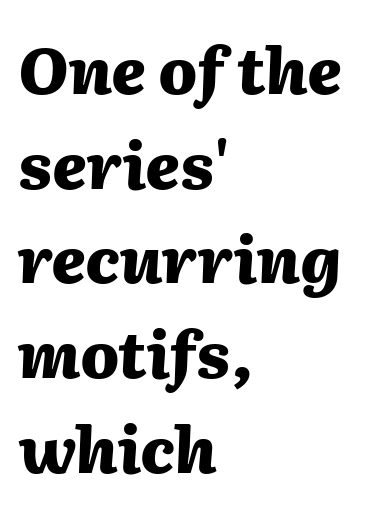
{"italic": "yes", "lean": "right", "slant_degrees": 2, "bold": "yes", "weight": "heavy", "width": "normal", "stroke_contrast": "medium", "x_height": "medium", "monospaced": "no", "underline": "no", "align": "left", "line_spacing": "normal", "line_spacing_ratio": 1.48, "letter_spacing": "normal", "letter_spacing_em": 0.0, "glyph_px": 64}
